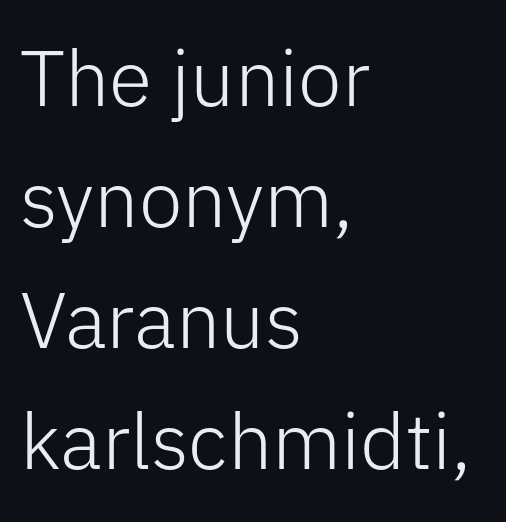
{"serif": "no", "italic": "no", "bold": "no", "weight": "light", "width": "normal", "stroke_contrast": "low", "x_height": "medium", "monospaced": "no", "underline": "no", "align": "left", "line_spacing": "normal", "line_spacing_ratio": 1.53, "letter_spacing": "normal", "letter_spacing_em": 0.0, "glyph_px": 79}
